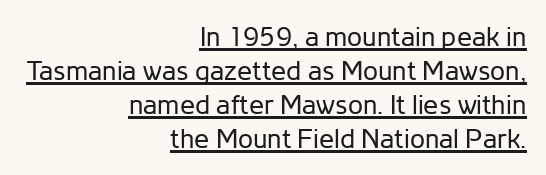
The image shows 27 px text type, upright; set right-aligned, normal line spacing (1.26x), normal letter spacing, underlined.
